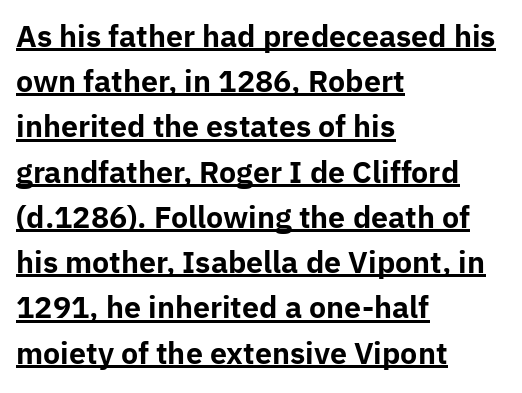
The image shows 29 px bold sans-serif type, upright; set left-aligned, normal line spacing (1.56x), normal letter spacing, underlined; low stroke contrast and a medium x-height.
